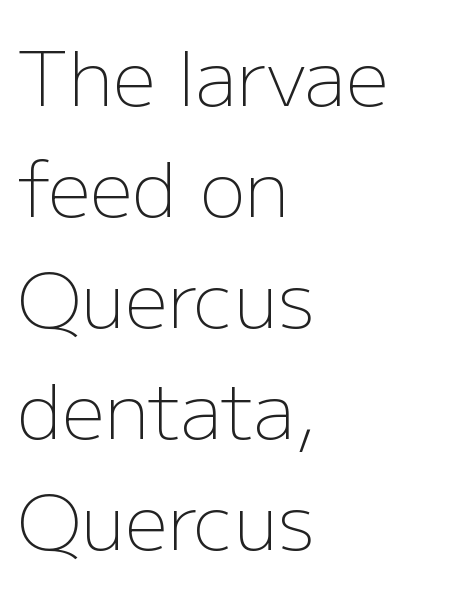
{"serif": "no", "italic": "no", "bold": "no", "weight": "light", "width": "normal", "stroke_contrast": "low", "x_height": "medium", "monospaced": "no", "underline": "no", "align": "left", "line_spacing": "normal", "line_spacing_ratio": 1.46, "letter_spacing": "normal", "letter_spacing_em": 0.0, "glyph_px": 76}
